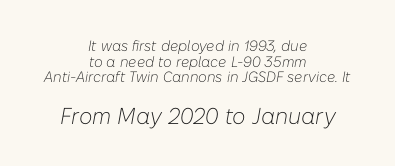
The image shows 23 px text type, italic (leaning right); set centered, tight line spacing (1.05x), normal letter spacing, not underlined; the second (bottom) block is 1.53x larger.
